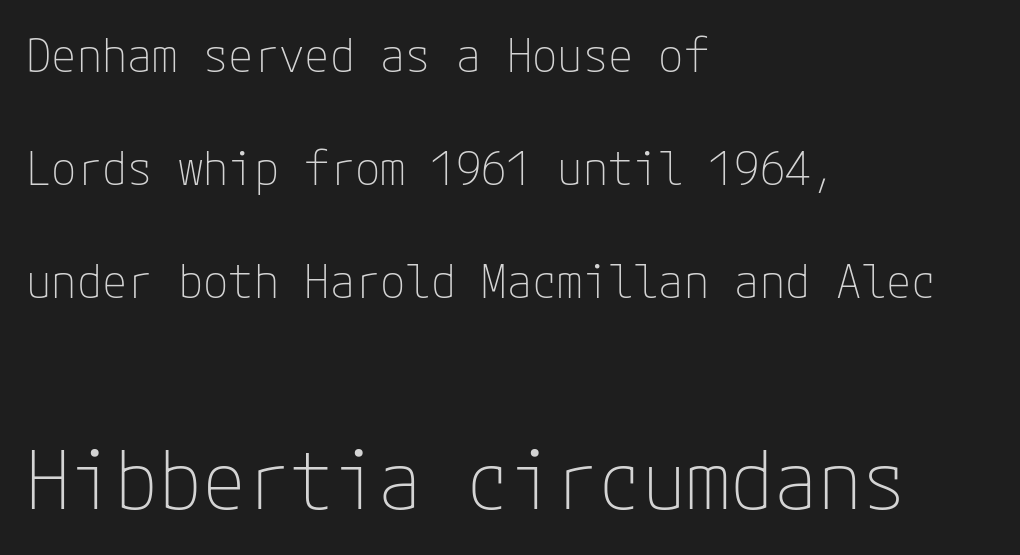
The image shows 80 px thin sans-serif type, upright; set left-aligned, loose line spacing (2.46x), normal letter spacing, not underlined; the second (bottom) block is 1.74x larger; low stroke contrast and a medium x-height.
